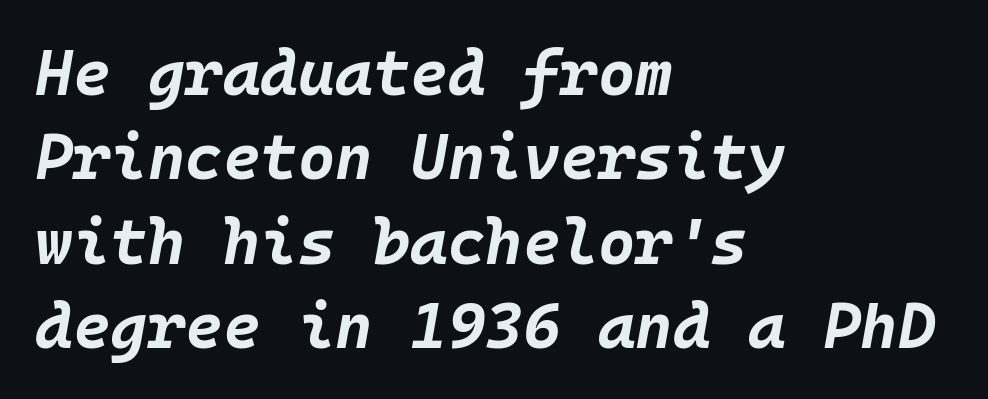
{"italic": "yes", "lean": "right", "slant_degrees": 10, "bold": "yes", "weight": "bold", "width": "normal", "stroke_contrast": "low", "x_height": "large", "monospaced": "yes", "underline": "no", "align": "left", "line_spacing": "normal", "line_spacing_ratio": 1.32, "letter_spacing": "normal", "letter_spacing_em": 0.0, "glyph_px": 64}
